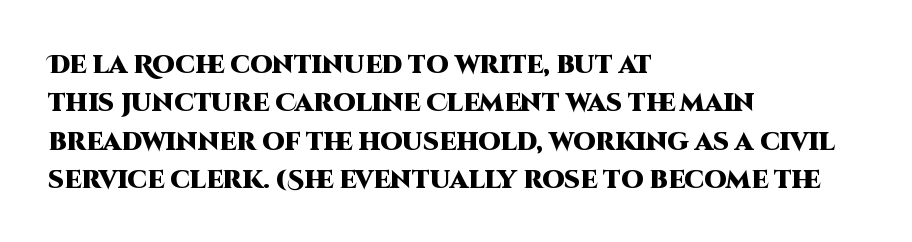
Here the glyphs are tracked normally, forming tight word shapes. Does the weight exceed regular? Yes, all the way to bold. The text block is weighted toward the left margin, trailing off unevenly rightward. Style check: upright. Notice how descenders clear the ascenders below comfortably — that's standard leading. Glance below the letters and you will spot only blank space.
